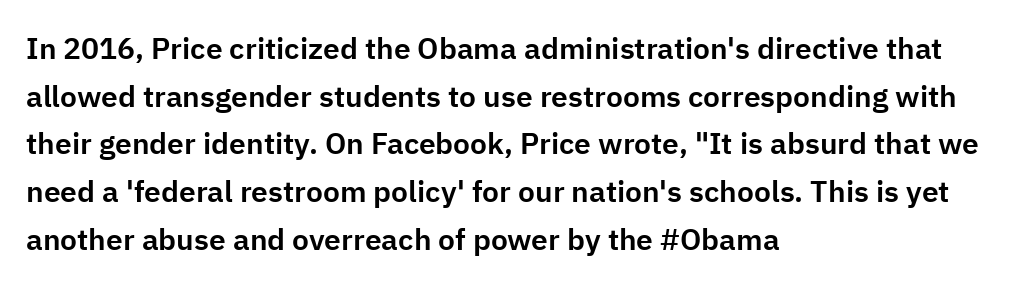
The image shows 30 px sans-serif type, upright; set left-aligned, normal line spacing (1.59x), normal letter spacing, not underlined; low stroke contrast and a medium x-height.
